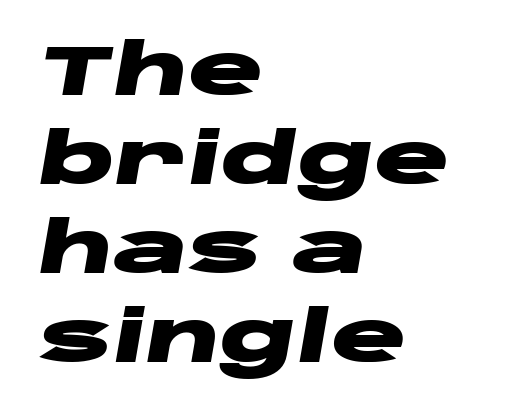
Q: Is the text bold? A: Yes.
Q: Is the text italic (slanted)? A: Yes, it leans right by about 10 degrees.
Q: Is the text underlined? A: No.
Q: How is the paragraph aligned? A: Left-aligned.
Q: Is the spacing between letters normal or unusually wide? A: Normal.
Q: Is the spacing between lines tight, normal or loose? A: Normal.
Q: Width (condensed, normal, or wide)? A: Wide.
Q: Stroke contrast? A: Low.
Q: x-height? A: Large.
Q: Monospaced? A: No.
